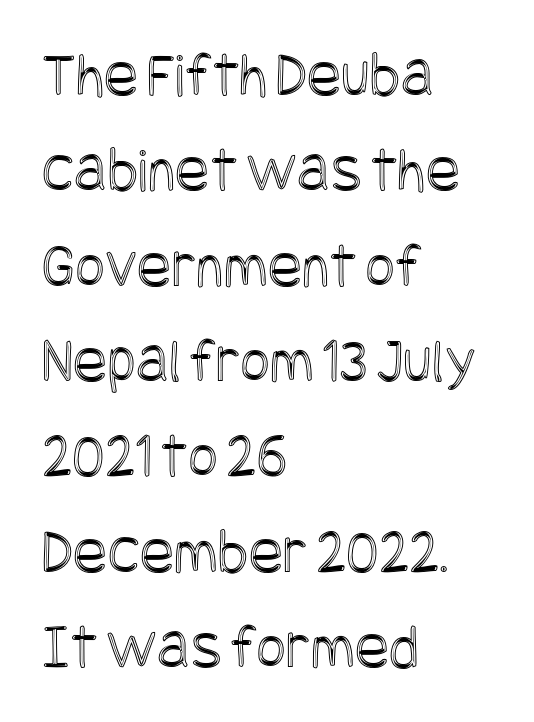
{"italic": "no", "width": "condensed", "x_height": "large", "underline": "no", "align": "left", "line_spacing": "normal", "line_spacing_ratio": 1.49, "letter_spacing": "normal", "letter_spacing_em": 0.0, "glyph_px": 64}
